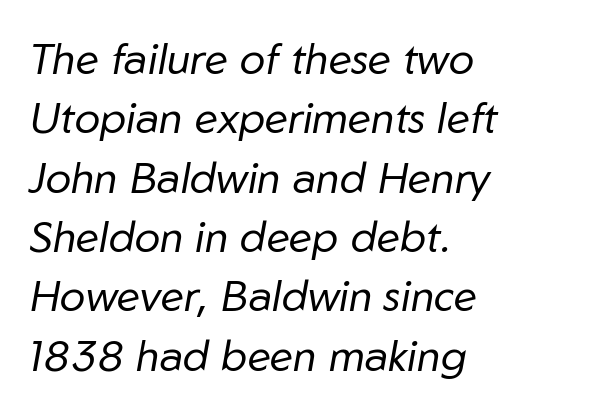
Q: Is the text bold? A: No.
Q: Is the text italic (slanted)? A: Yes, it leans right by about 10 degrees.
Q: Is the text underlined? A: No.
Q: How is the paragraph aligned? A: Left-aligned.
Q: Is the spacing between letters normal or unusually wide? A: Normal.
Q: Is the spacing between lines tight, normal or loose? A: Normal.
Q: Width (condensed, normal, or wide)? A: Normal.
Q: Stroke contrast? A: Low.
Q: x-height? A: Medium.
Q: Monospaced? A: No.
